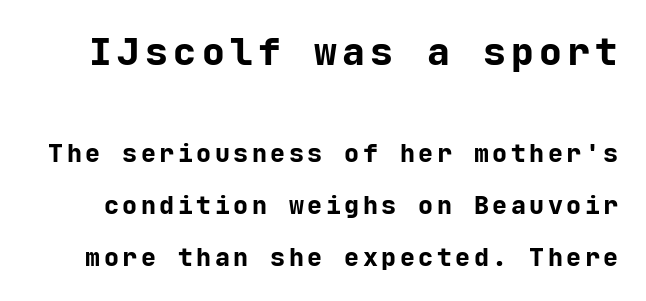
The image shows 38 px bold sans-serif type, upright, monospaced; set loose line spacing (2.07x), not underlined; the first (top) block is 1.52x larger; low stroke contrast and a medium x-height.
